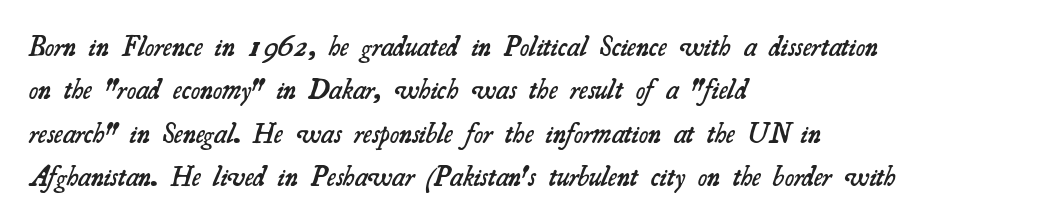
{"serif": "yes", "bold": "semi", "weight": "semibold", "width": "normal", "stroke_contrast": "medium", "x_height": "small", "monospaced": "no", "underline": "no", "align": "left", "line_spacing": "normal", "line_spacing_ratio": 1.55, "letter_spacing": "normal", "letter_spacing_em": 0.0, "glyph_px": 28}
